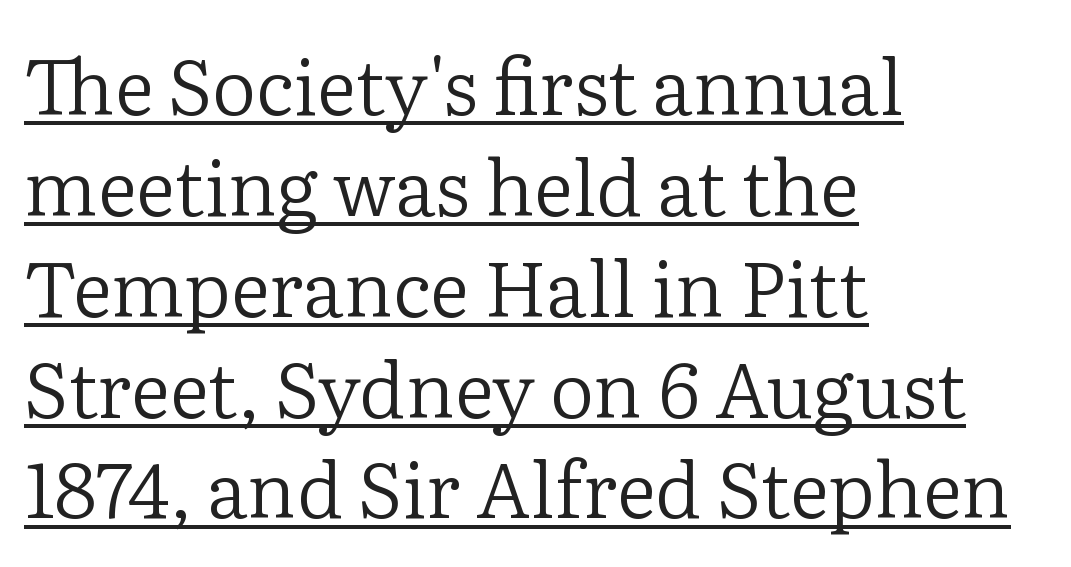
Q: Is the text bold? A: No.
Q: Is the text italic (slanted)? A: No, it is upright.
Q: Is the typeface a serif or a sans-serif typeface? A: Serif.
Q: Is the text underlined? A: Yes.
Q: How is the paragraph aligned? A: Left-aligned.
Q: Is the spacing between letters normal or unusually wide? A: Normal.
Q: Is the spacing between lines tight, normal or loose? A: Normal.
Q: Width (condensed, normal, or wide)? A: Normal.
Q: Stroke contrast? A: Low.
Q: x-height? A: Medium.
Q: Monospaced? A: No.
